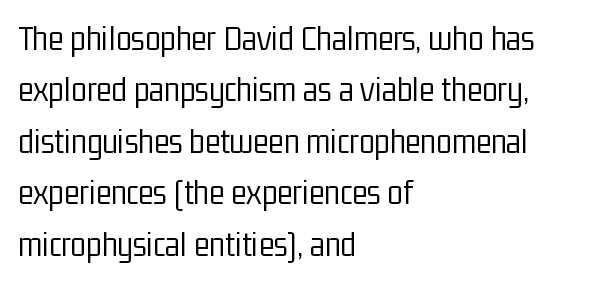
The image shows 36 px light, condensed sans-serif type, upright; set left-aligned, normal line spacing (1.43x), normal letter spacing, not underlined; low stroke contrast and a medium x-height.
